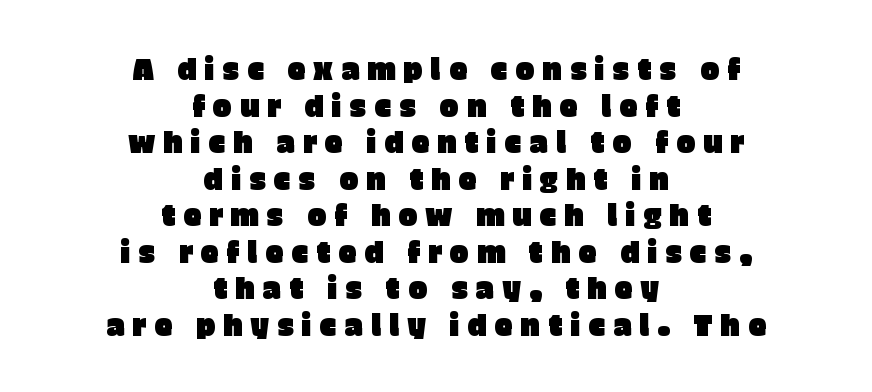
Letterform terminals end flat and unadorned throughout the passage. Rendered with straight, roman letterforms. Does the copy run flush right? No — it is centered line by line. Note the varied advance widths — an 'i' is clearly narrower than an 'm'.
